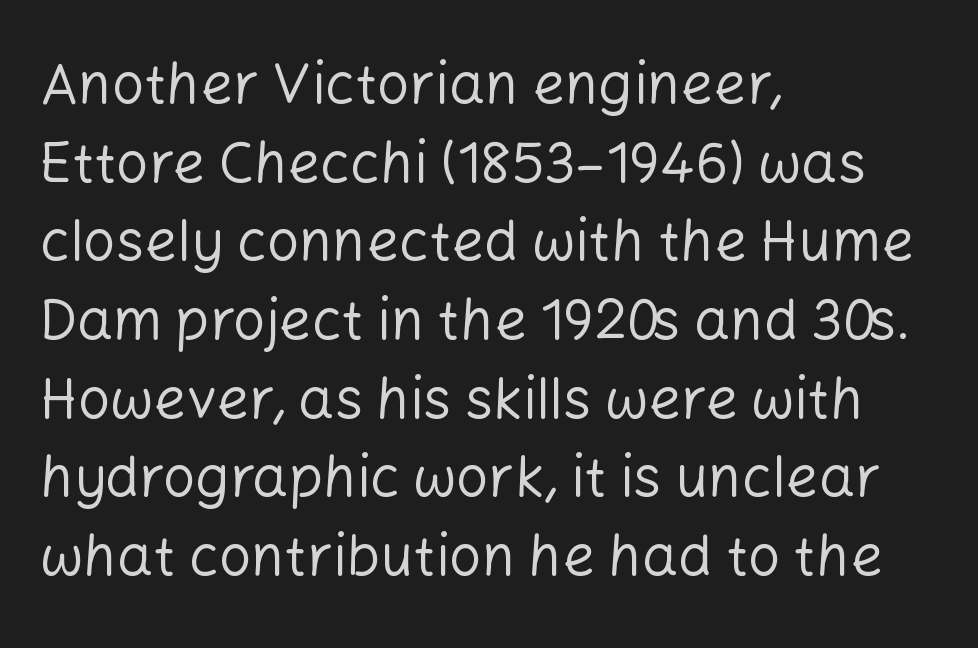
The image shows 57 px regular-weight sans-serif type, upright; set left-aligned, normal line spacing (1.38x), normal letter spacing, not underlined; low stroke contrast and a medium x-height.
